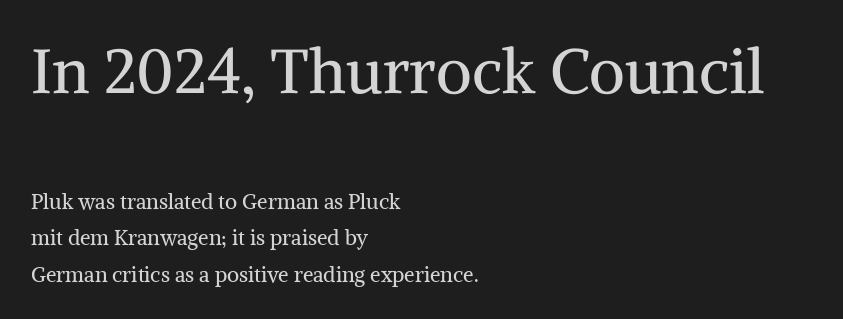
The image shows 62 px regular-weight serif type, upright; set left-aligned, line spacing 1.73x, normal letter spacing, not underlined; the first (top) block is 2.95x larger; medium stroke contrast and a medium x-height.
